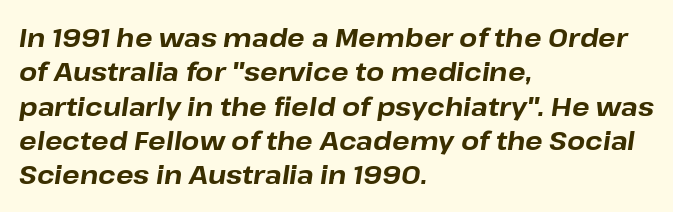
{"italic": "yes", "lean": "right", "slant_degrees": 8, "bold": "yes", "underline": "no", "align": "left", "line_spacing": "normal", "line_spacing_ratio": 1.32, "letter_spacing": "normal", "letter_spacing_em": 0.0, "glyph_px": 26}
